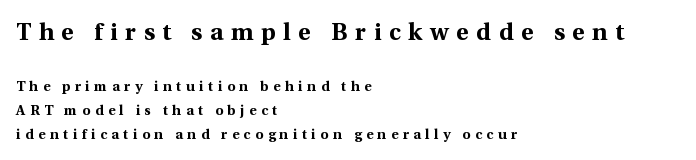
The image shows 24 px bold type, upright; set left-aligned, line spacing 1.73x, unusually wide letter spacing (+0.32 em), not underlined; the first (top) block is 1.71x larger.
